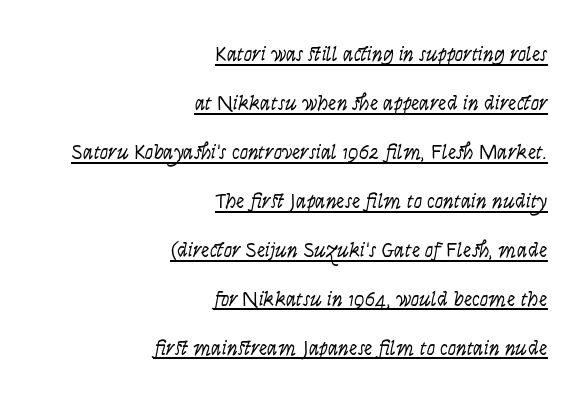
Q: Is the text bold? A: No.
Q: Is the text italic (slanted)? A: Yes, it leans right by about 9 degrees.
Q: Is the text underlined? A: Yes.
Q: How is the paragraph aligned? A: Right-aligned.
Q: Is the spacing between letters normal or unusually wide? A: Normal.
Q: Is the spacing between lines tight, normal or loose? A: Loose.
